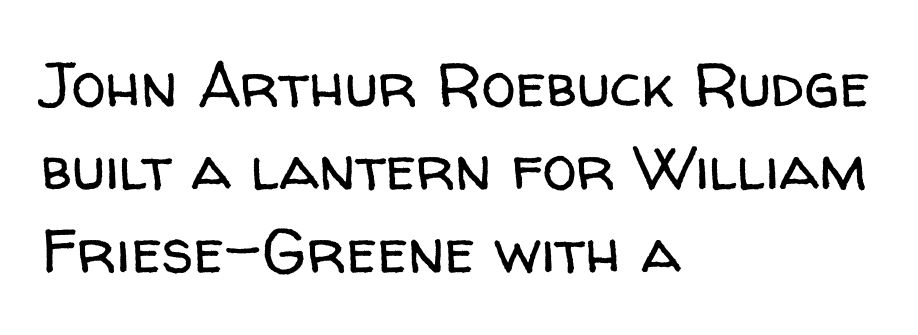
{"serif": "no", "italic": "no", "bold": "no", "weight": "regular", "width": "normal", "stroke_contrast": "low", "x_height": "medium", "monospaced": "no", "underline": "no", "align": "left", "line_spacing": "normal", "line_spacing_ratio": 1.34, "letter_spacing": "normal", "letter_spacing_em": 0.0, "glyph_px": 62}
